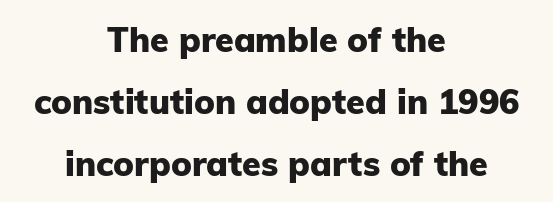
The gap between lines stays unmarked. The specimen reads as upright at a glance. Character widths vary here, with narrow letters taking less room than wide ones. This rendering leaves character spacing at its baseline value. The face used here is a sans, in the tradition of grotesques and geometrics.
